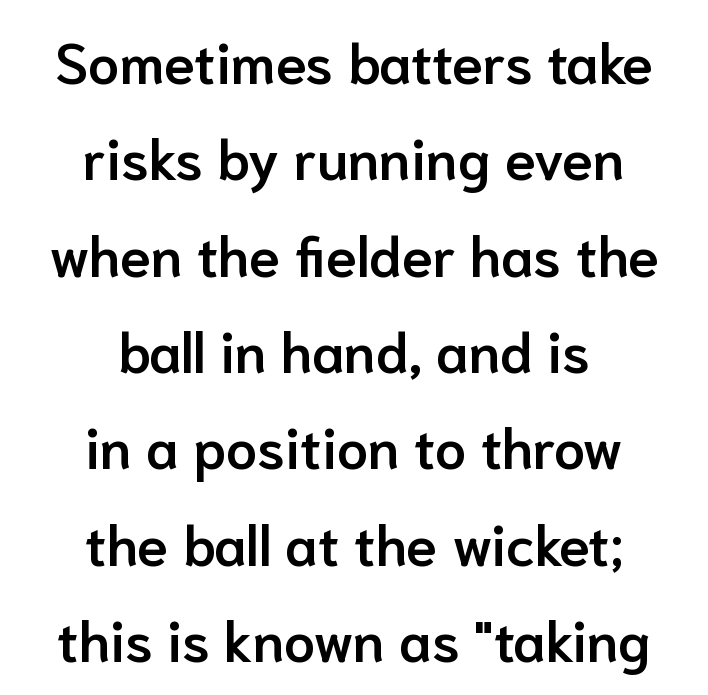
The image shows 56 px semibold sans-serif type, upright; set centered, line spacing 1.72x, normal letter spacing, not underlined; low stroke contrast and a medium x-height.
